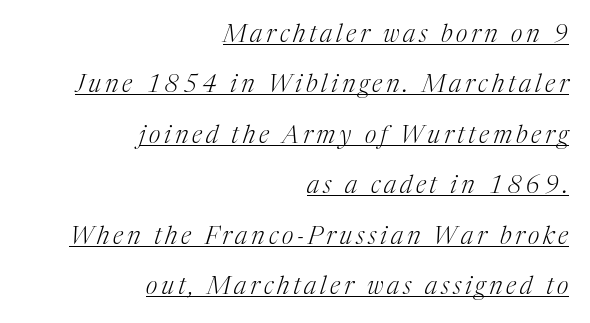
Q: Is the text bold? A: No.
Q: Is the text italic (slanted)? A: Yes, it leans right by about 17 degrees.
Q: Is the text underlined? A: Yes.
Q: How is the paragraph aligned? A: Right-aligned.
Q: Is the spacing between lines tight, normal or loose? A: Loose.
